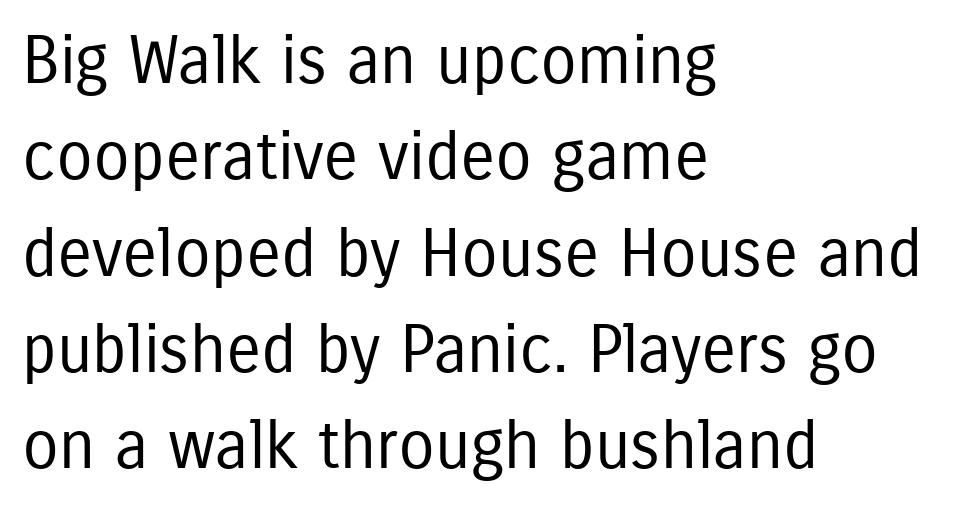
{"serif": "no", "italic": "no", "bold": "no", "weight": "regular", "width": "condensed", "stroke_contrast": "low", "x_height": "medium", "monospaced": "no", "underline": "no", "align": "left", "line_spacing": "normal", "line_spacing_ratio": 1.46, "letter_spacing": "normal", "letter_spacing_em": 0.0, "glyph_px": 66}
